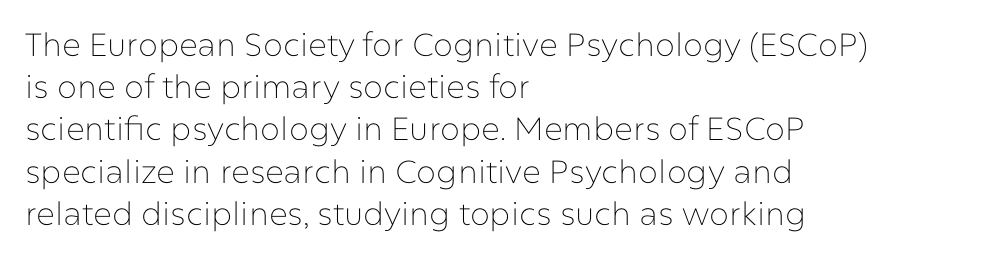
Q: Is the text bold? A: No.
Q: Is the text italic (slanted)? A: No, it is upright.
Q: Is the typeface a serif or a sans-serif typeface? A: Sans-serif.
Q: Is the text underlined? A: No.
Q: How is the paragraph aligned? A: Left-aligned.
Q: Is the spacing between letters normal or unusually wide? A: Normal.
Q: Is the spacing between lines tight, normal or loose? A: Normal.
Q: Width (condensed, normal, or wide)? A: Normal.
Q: Stroke contrast? A: Low.
Q: x-height? A: Medium.
Q: Monospaced? A: No.
